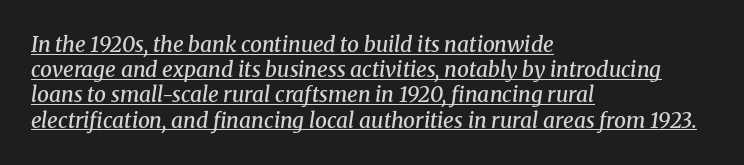
Q: Is the text bold? A: Semi-bold.
Q: Is the text italic (slanted)? A: Yes, it leans right by about 8 degrees.
Q: Is the text underlined? A: Yes.
Q: How is the paragraph aligned? A: Left-aligned.
Q: Is the spacing between letters normal or unusually wide? A: Normal.
